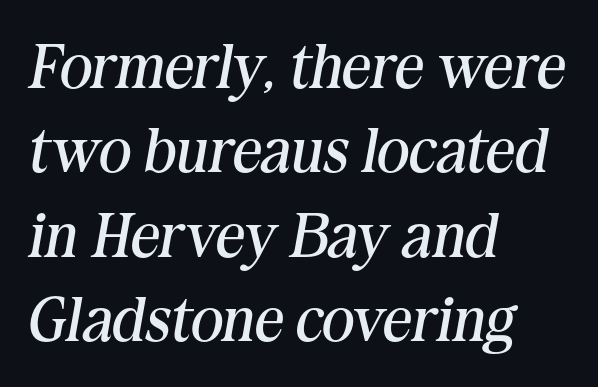
The cut favours lightness, reaching ordinary text weight at its darkest. What kind of face is this? One with serifs. Compared with typical paragraphs, the rows here are spaced about the same. Looking at the ascenders, they clearly lean. Character widths vary here, with narrow letters taking less room than wide ones.
